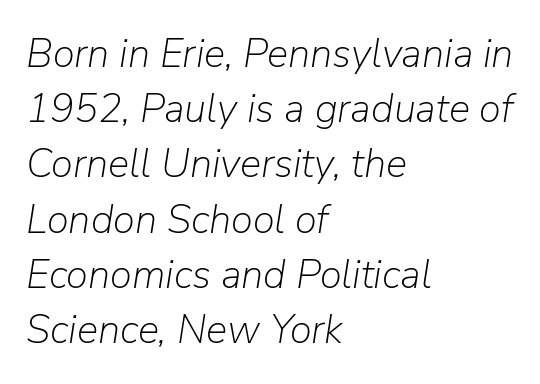
Each letter keeps its own natural width here, so spacing adapts to shape. This block has exactly the height ordinary leading produces. Unmarked baselines from the first word to the last. Quick note: italic.
